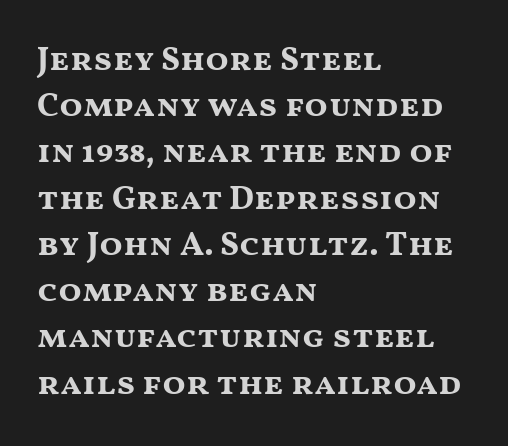
The image shows 34 px bold, wide sans-serif type, upright; set left-aligned, normal line spacing (1.36x), normal letter spacing, not underlined; medium stroke contrast and a medium x-height.
